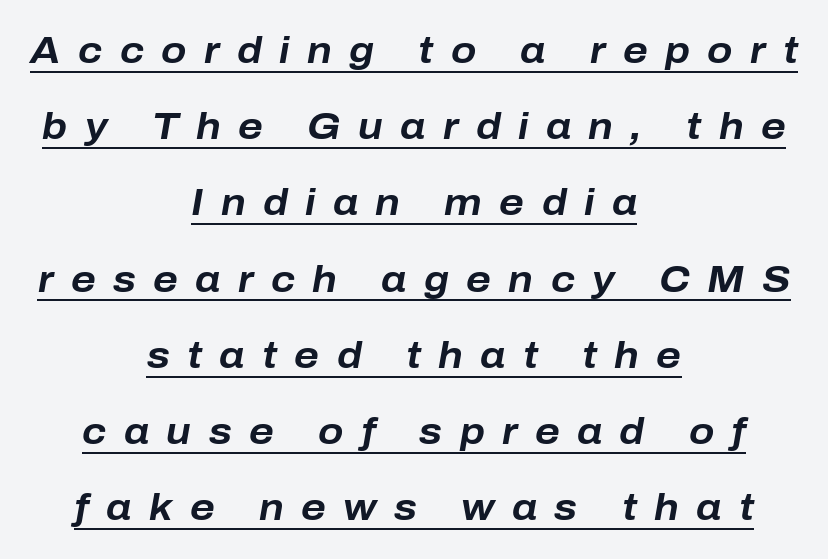
The image shows 37 px bold type, italic (leaning right); set centered, loose line spacing (2.06x), unusually wide letter spacing (+0.47 em), underlined; low stroke contrast and a medium x-height.
